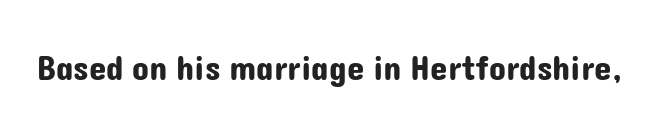
Q: Is the text italic (slanted)? A: No, it is upright.
Q: Is the typeface a serif or a sans-serif typeface? A: Sans-serif.
Q: Is the text underlined? A: No.
Q: Is the spacing between letters normal or unusually wide? A: Normal.
Q: Width (condensed, normal, or wide)? A: Normal.
Q: Stroke contrast? A: Low.
Q: x-height? A: Medium.
Q: Monospaced? A: No.
